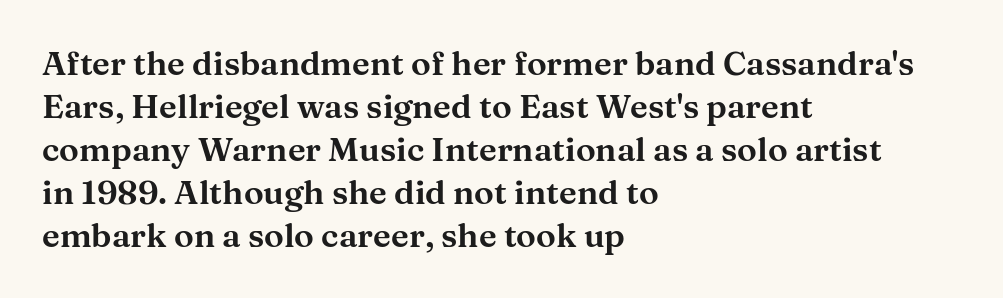
{"serif": "yes", "italic": "no", "width": "wide", "stroke_contrast": "medium", "x_height": "medium", "monospaced": "no", "underline": "no", "align": "left", "line_spacing": "normal", "line_spacing_ratio": 1.3, "letter_spacing": "normal", "letter_spacing_em": 0.0, "glyph_px": 33}
